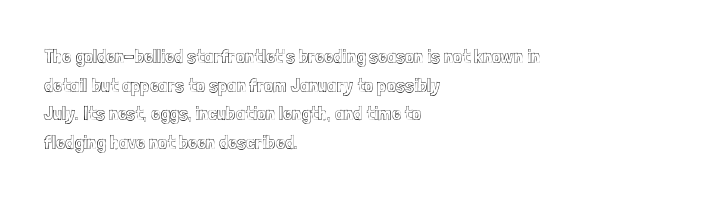
Every character sits straight up, as roman type does. The glyphs are unaccompanied by any horizontal stroke below them. Normally led — the rows are evenly, conventionally spaced. If you drew a ruler down the left edge, every line would touch it. The type is set solid horizontally, with unmodified tracking.
